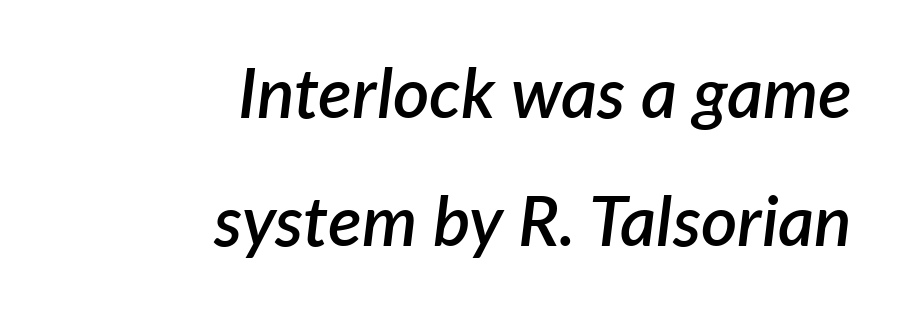
Caption: multi-line text, flush right, ragged left. The horizontal fit of the characters is conventional and even. Glance below the letters and you will spot only blank space. Notice the strokes are somewhat thickened but not fully heavy: this is a semibold. Yep, that's italic — everything's leaning.
